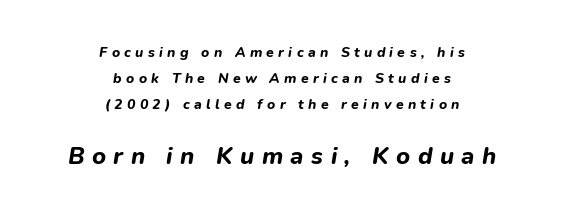
Q: Is the text bold? A: Yes.
Q: Is the text italic (slanted)? A: Yes, it leans right by about 9 degrees.
Q: Is the text underlined? A: No.
Q: How is the paragraph aligned? A: Centered.
Q: Is the spacing between letters normal or unusually wide? A: Unusually wide.
Q: Which block of text is set in a larger size, the first (top) or the second (bottom)? A: The second (bottom) one.
